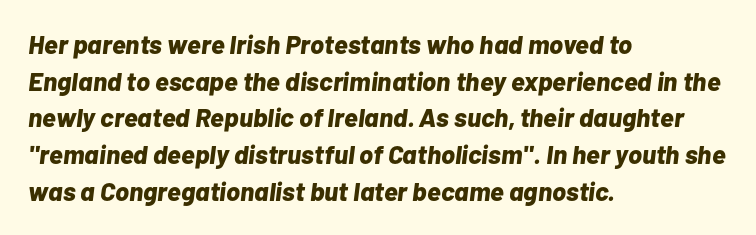
The image shows 26 px bold type, italic (leaning right); set left-aligned, normal line spacing (1.41x), normal letter spacing, not underlined.
